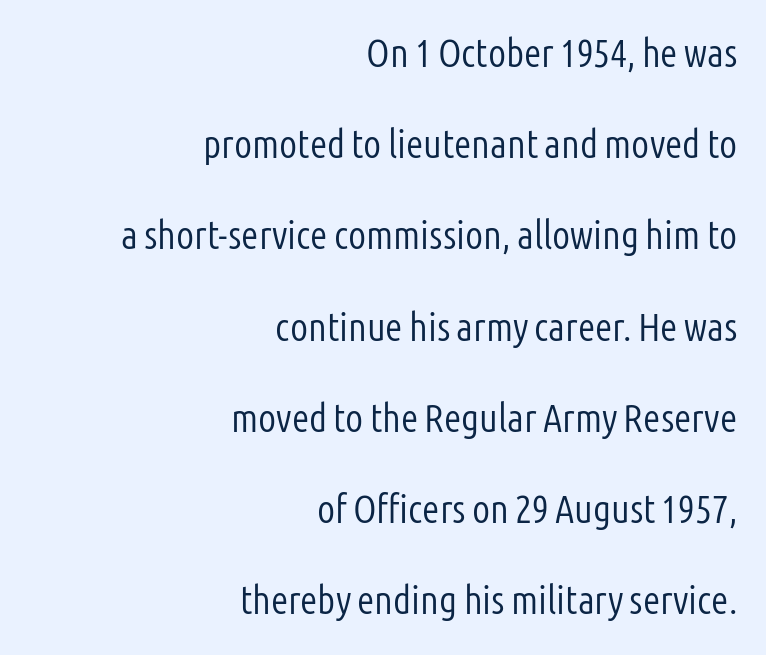
{"serif": "no", "italic": "no", "bold": "no", "weight": "light", "width": "condensed", "stroke_contrast": "low", "x_height": "medium", "monospaced": "no", "underline": "no", "align": "right", "line_spacing": "loose", "line_spacing_ratio": 2.28, "letter_spacing": "normal", "letter_spacing_em": 0.0, "glyph_px": 40}
